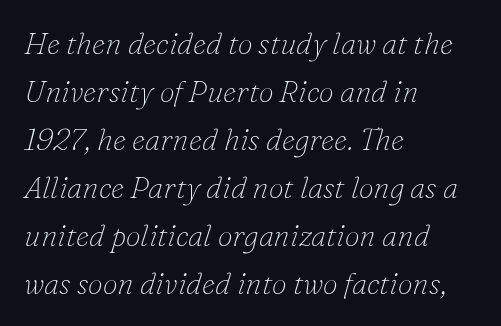
{"serif": "yes", "italic": "yes", "lean": "right", "slant_degrees": 16, "bold": "no", "weight": "thin", "width": "normal", "stroke_contrast": "low", "x_height": "small", "monospaced": "no", "underline": "no", "align": "left", "line_spacing": "normal", "line_spacing_ratio": 1.6, "letter_spacing": "normal", "letter_spacing_em": 0.0, "glyph_px": 30}
